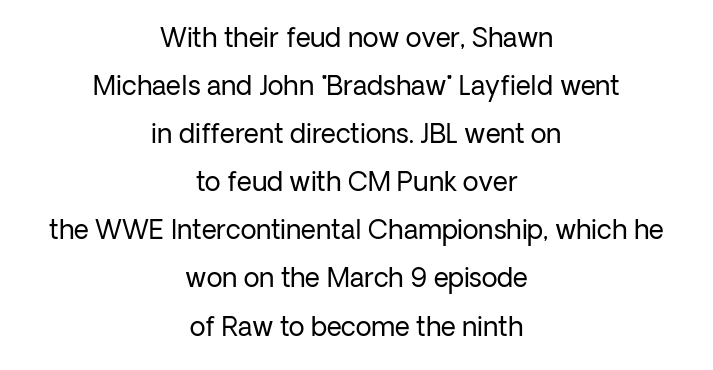
The image shows 26 px text type, upright; set centered, line spacing 1.85x, normal letter spacing, not underlined.
